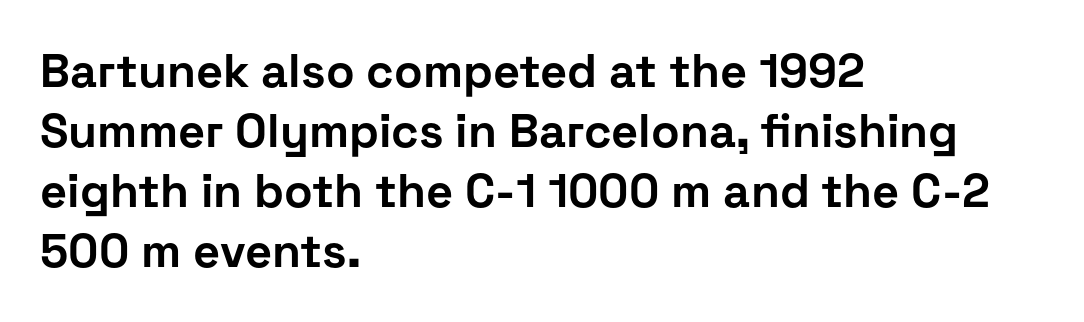
{"serif": "no", "italic": "no", "bold": "yes", "weight": "bold", "width": "normal", "stroke_contrast": "low", "x_height": "medium", "monospaced": "no", "underline": "no", "align": "left", "line_spacing": "normal", "line_spacing_ratio": 1.28, "letter_spacing": "normal", "letter_spacing_em": 0.0, "glyph_px": 47}
